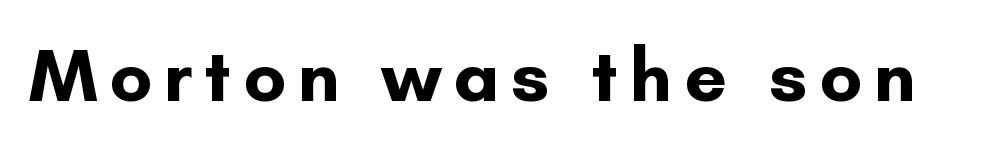
Q: Is the text bold? A: Yes.
Q: Is the text italic (slanted)? A: No, it is upright.
Q: Is the typeface a serif or a sans-serif typeface? A: Sans-serif.
Q: Is the text underlined? A: No.
Q: Width (condensed, normal, or wide)? A: Normal.
Q: Stroke contrast? A: Low.
Q: x-height? A: Small.
Q: Monospaced? A: No.
